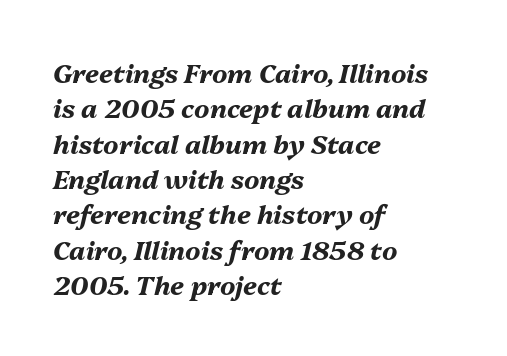
This sample uses an oblique cut, with every glyph tilted off the vertical. Here the glyphs are tracked normally, forming tight word shapes. Has an underline been added? It has not. These lines are set flush left with a ragged right edge.
